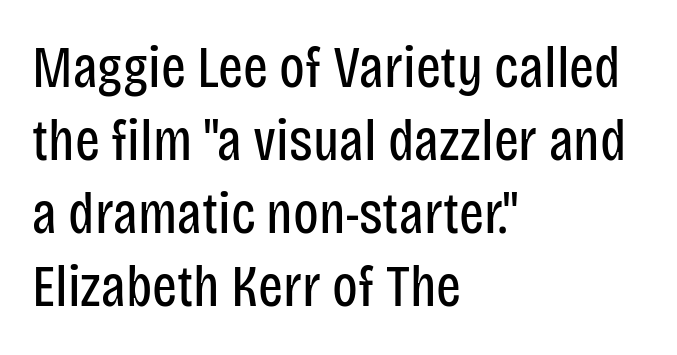
{"serif": "no", "italic": "no", "bold": "no", "weight": "regular", "width": "condensed", "stroke_contrast": "low", "x_height": "large", "monospaced": "no", "underline": "no", "align": "left", "line_spacing_ratio": 1.24, "letter_spacing": "normal", "letter_spacing_em": 0.0, "glyph_px": 59}
